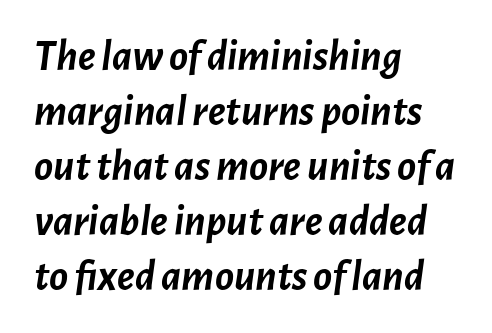
The image shows 44 px semibold type, italic (leaning right); set left-aligned, normal line spacing (1.25x), normal letter spacing, not underlined; low stroke contrast and a medium x-height.
